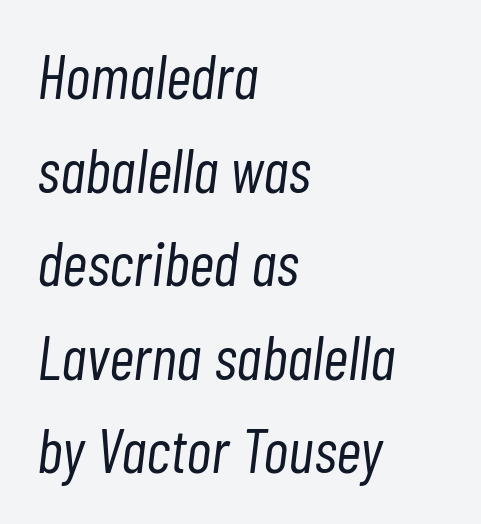
The image shows 62 px light, condensed type, italic (leaning right); set left-aligned, normal line spacing (1.51x), normal letter spacing, not underlined; low stroke contrast and a medium x-height.
